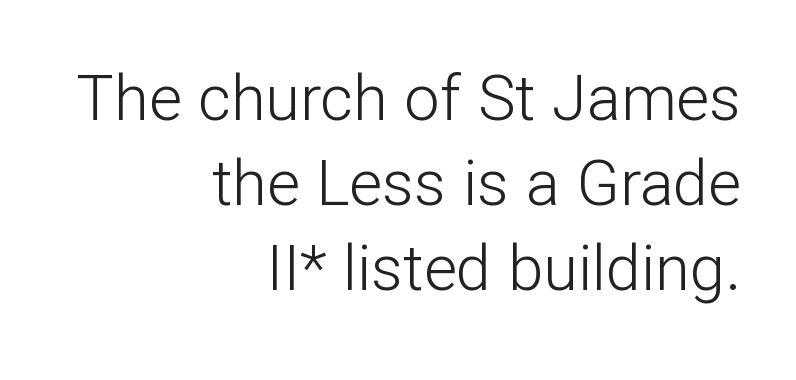
Stems here are at most as thick as an everyday book face. This is sans-serif lettering, the kind often seen on screens and signage. Visually the block forms a straight wall on the right and a jagged coastline on the left. Regarding leading, the lines here are spaced in the standard way.
